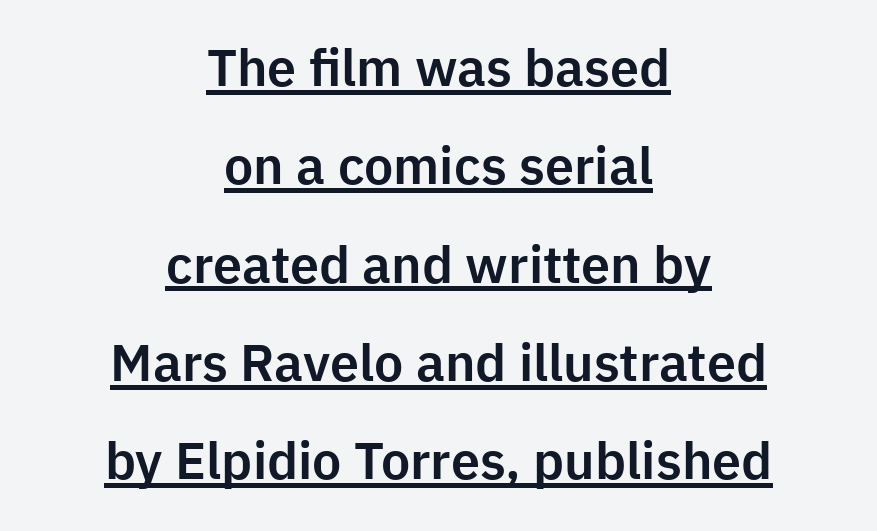
{"serif": "no", "italic": "no", "width": "normal", "stroke_contrast": "low", "x_height": "medium", "monospaced": "no", "underline": "yes", "align": "center", "line_spacing_ratio": 1.89, "letter_spacing": "normal", "letter_spacing_em": 0.0, "glyph_px": 52}
